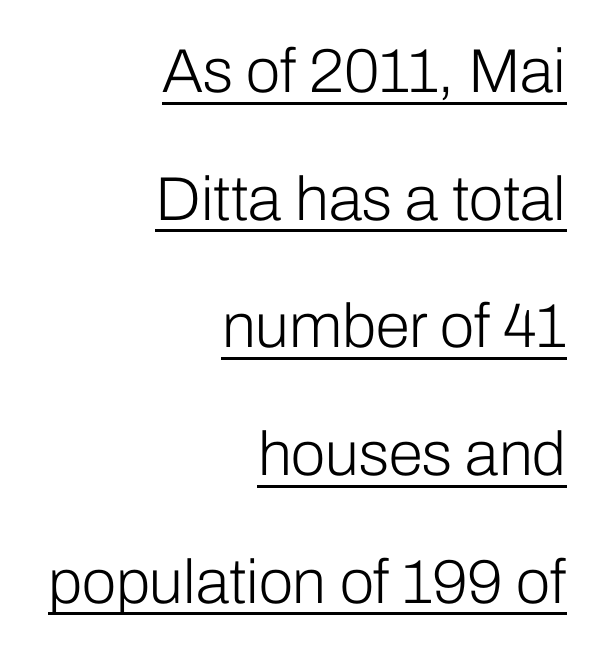
{"serif": "no", "italic": "no", "bold": "no", "weight": "light", "width": "normal", "stroke_contrast": "low", "x_height": "medium", "monospaced": "no", "underline": "yes", "align": "right", "line_spacing": "loose", "line_spacing_ratio": 2.06, "letter_spacing": "normal", "letter_spacing_em": 0.0, "glyph_px": 62}
